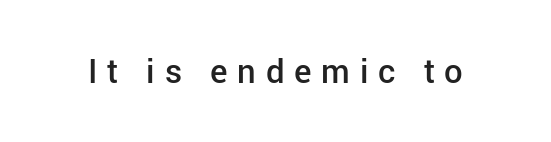
Q: Is the text bold? A: Semi-bold.
Q: Is the text italic (slanted)? A: No, it is upright.
Q: Is the typeface a serif or a sans-serif typeface? A: Sans-serif.
Q: Is the text underlined? A: No.
Q: Is the spacing between letters normal or unusually wide? A: Unusually wide.
Q: Width (condensed, normal, or wide)? A: Normal.
Q: Stroke contrast? A: Low.
Q: x-height? A: Medium.
Q: Monospaced? A: No.
